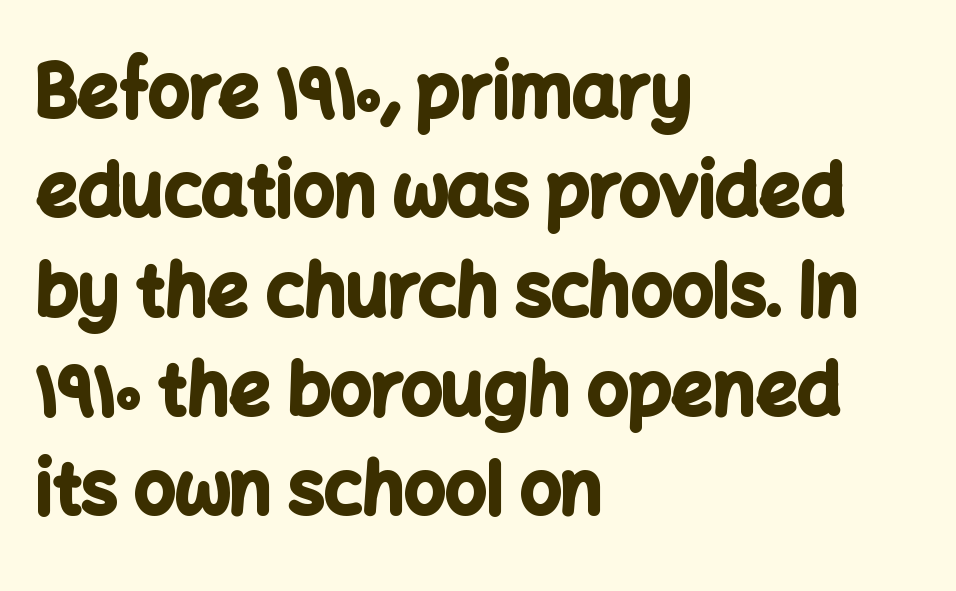
Q: Is the text bold? A: Yes.
Q: Is the text italic (slanted)? A: No, it is upright.
Q: Is the typeface a serif or a sans-serif typeface? A: Sans-serif.
Q: Is the text underlined? A: No.
Q: How is the paragraph aligned? A: Left-aligned.
Q: Is the spacing between letters normal or unusually wide? A: Normal.
Q: Is the spacing between lines tight, normal or loose? A: Normal.
Q: Width (condensed, normal, or wide)? A: Normal.
Q: Stroke contrast? A: Low.
Q: x-height? A: Medium.
Q: Monospaced? A: No.
